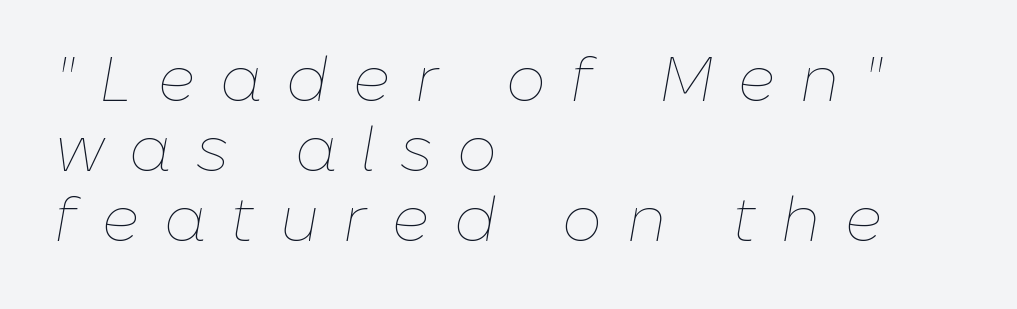
{"italic": "yes", "lean": "right", "slant_degrees": 10, "bold": "no", "weight": "thin", "width": "normal", "stroke_contrast": "low", "x_height": "medium", "monospaced": "no", "underline": "no", "align": "left", "line_spacing": "tight", "line_spacing_ratio": 1.11, "letter_spacing": "wide", "letter_spacing_em": 0.39, "glyph_px": 63}
